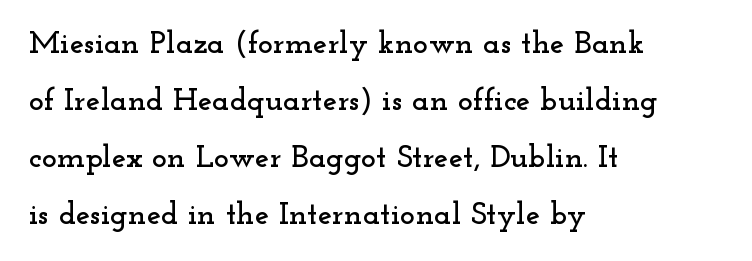
The ragged edge is on the right, which tells us the setting is flush left. You can tell from the footed stems that serif type was used. Note the varied advance widths — an 'i' is clearly narrower than an 'm'. In terms of posture, this sample is upright. Descender tails drop into unmarked territory. How are the letters spaced? Ordinarily, with no added tracking.
